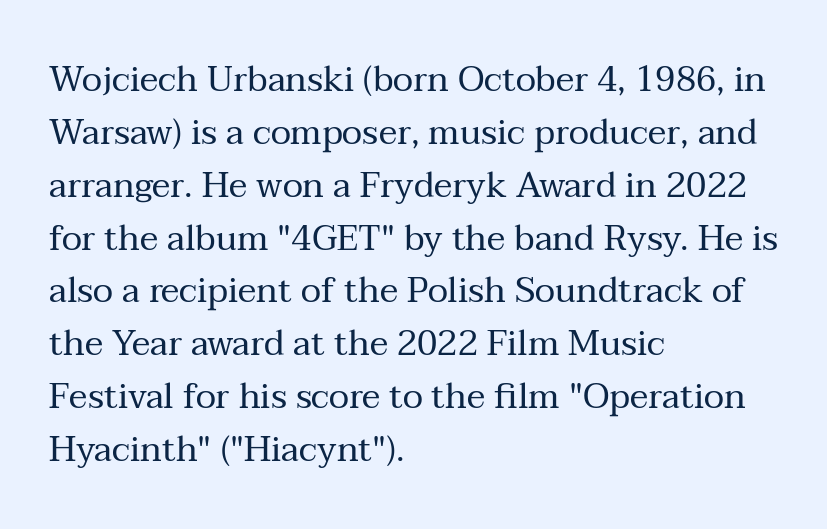
{"serif": "yes", "italic": "no", "bold": "no", "weight": "regular", "width": "normal", "stroke_contrast": "medium", "x_height": "medium", "monospaced": "no", "underline": "no", "align": "left", "line_spacing": "normal", "line_spacing_ratio": 1.51, "letter_spacing": "normal", "letter_spacing_em": 0.0, "glyph_px": 35}
